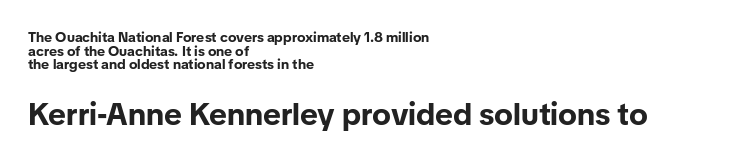
Q: Is the text bold? A: Yes.
Q: Is the text italic (slanted)? A: No, it is upright.
Q: Is the typeface a serif or a sans-serif typeface? A: Sans-serif.
Q: Is the text underlined? A: No.
Q: How is the paragraph aligned? A: Left-aligned.
Q: Is the spacing between letters normal or unusually wide? A: Normal.
Q: Is the spacing between lines tight, normal or loose? A: Tight.
Q: Which block of text is set in a larger size, the first (top) or the second (bottom)? A: The second (bottom) one.
Q: Width (condensed, normal, or wide)? A: Normal.
Q: Stroke contrast? A: Low.
Q: x-height? A: Medium.
Q: Monospaced? A: No.
